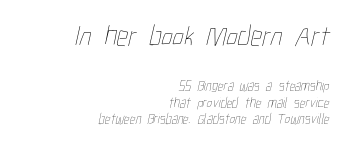
{"bold": "no", "weight": "thin", "width": "condensed", "stroke_contrast": "low", "x_height": "medium", "monospaced": "no", "underline": "no", "align": "right", "line_spacing_ratio": 1.18, "letter_spacing": "normal", "letter_spacing_em": 0.0, "larger_block": "first", "size_ratio": 2.07, "glyph_px": 29}
